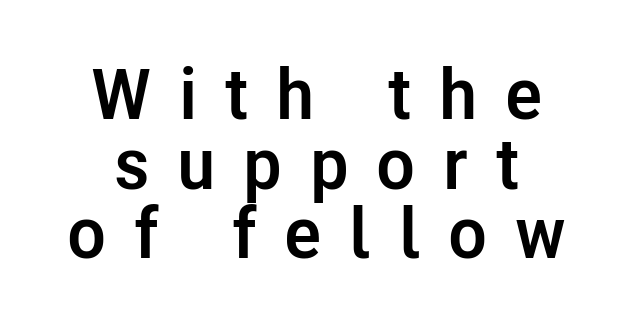
The passage shown is typeset with a sans-serif family. You can tell it's not italic because the verticals are truly vertical. Characters follow at a spacing far wider than the type designer built in. Rule under the text: the space is simply empty.
